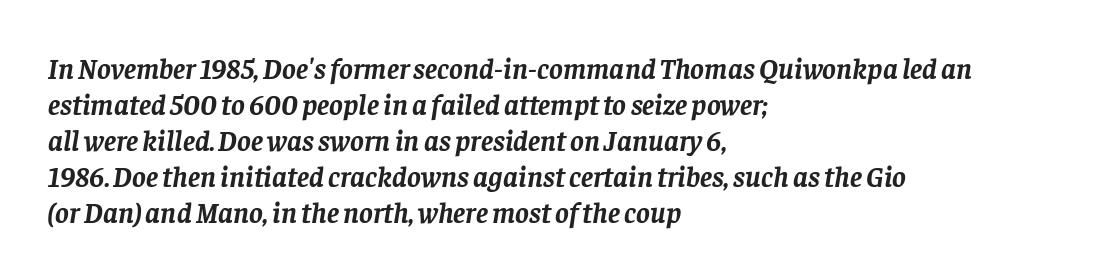
The image shows 29 px semibold serif type, italic (leaning right); set left-aligned, line spacing 1.24x, normal letter spacing, not underlined; low stroke contrast and a large x-height.
